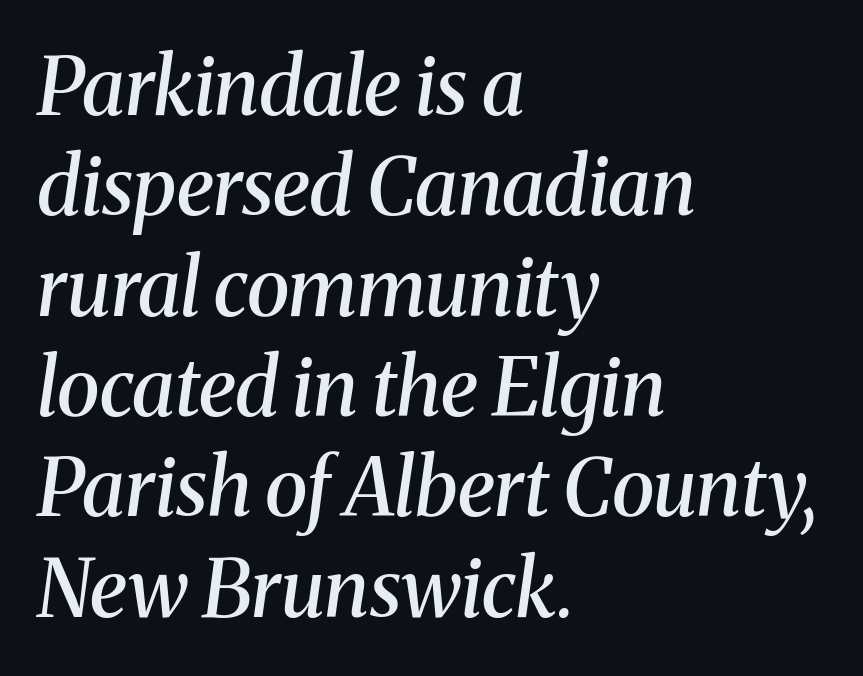
Q: Is the text bold? A: Semi-bold.
Q: Is the text italic (slanted)? A: Yes, it leans right by about 8 degrees.
Q: Is the typeface a serif or a sans-serif typeface? A: Serif.
Q: Is the text underlined? A: No.
Q: How is the paragraph aligned? A: Left-aligned.
Q: Is the spacing between letters normal or unusually wide? A: Normal.
Q: Is the spacing between lines tight, normal or loose? A: Normal.
Q: Width (condensed, normal, or wide)? A: Normal.
Q: Stroke contrast? A: Medium.
Q: x-height? A: Medium.
Q: Monospaced? A: No.
